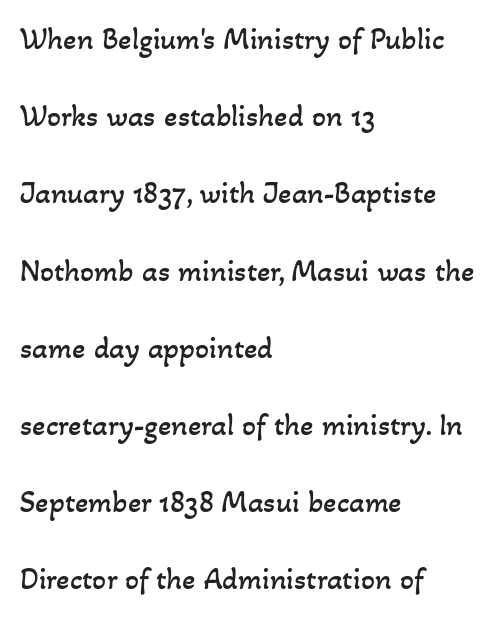
The image shows 31 px regular-weight type; set left-aligned, loose line spacing (2.49x), normal letter spacing, not underlined; low stroke contrast and a small x-height.
